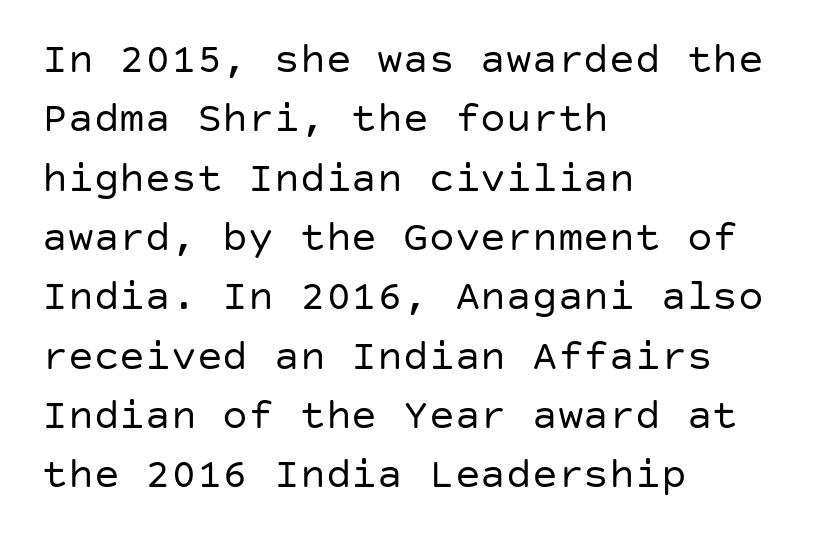
Q: Is the text bold? A: No.
Q: Is the text italic (slanted)? A: No, it is upright.
Q: Is the typeface a serif or a sans-serif typeface? A: Sans-serif.
Q: Is the text underlined? A: No.
Q: How is the paragraph aligned? A: Left-aligned.
Q: Is the spacing between letters normal or unusually wide? A: Normal.
Q: Is the spacing between lines tight, normal or loose? A: Normal.
Q: Width (condensed, normal, or wide)? A: Normal.
Q: Stroke contrast? A: Low.
Q: x-height? A: Large.
